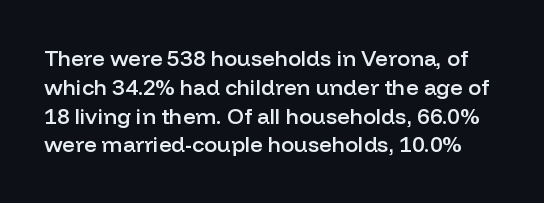
{"italic": "no", "bold": "semi", "underline": "no", "line_spacing": "normal", "line_spacing_ratio": 1.31, "letter_spacing": "normal", "letter_spacing_em": 0.0, "glyph_px": 22}
